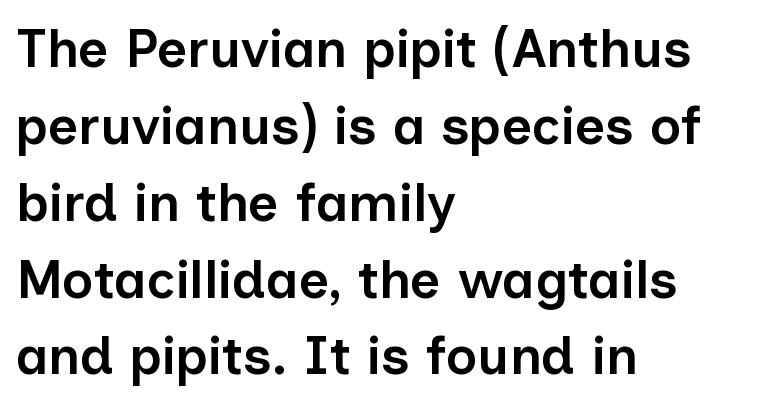
Letterform terminals end flat and unadorned throughout the passage. Observe the ordinary spacing: letters are neighbours, not strangers. Stroke thickness is moderately raised; the sample reads as semibold. The rendering uses a moderate line-height, typical for paragraphs. This sample uses an upright cut, with every glyph sitting square on the baseline. The area under the type is left untouched.
